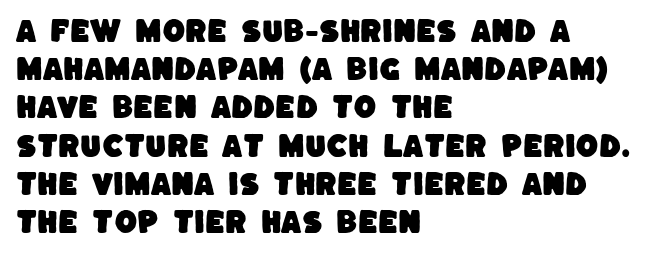
{"underline": "no", "align": "left", "line_spacing": "normal", "line_spacing_ratio": 1.47, "letter_spacing": "normal", "letter_spacing_em": 0.0, "glyph_px": 26}
